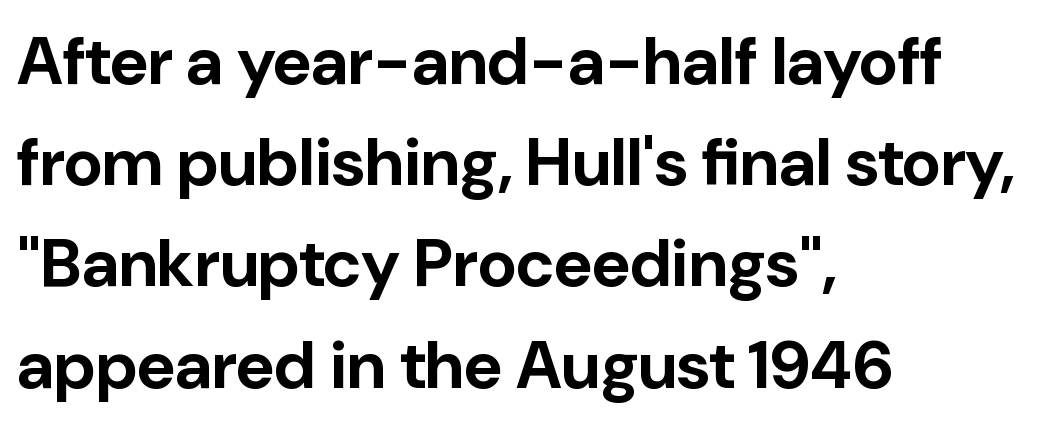
The image shows 67 px bold sans-serif type, upright; set left-aligned, normal line spacing (1.51x), normal letter spacing, not underlined; low stroke contrast and a medium x-height.
